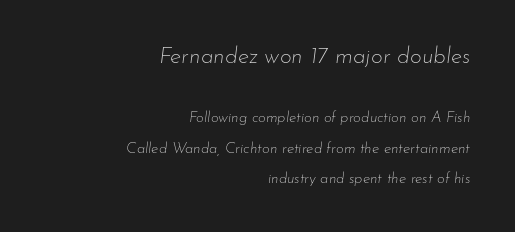
Q: Is the text bold? A: No.
Q: Is the text italic (slanted)? A: Yes, it leans right by about 7 degrees.
Q: Is the text underlined? A: No.
Q: How is the paragraph aligned? A: Right-aligned.
Q: Is the spacing between letters normal or unusually wide? A: Normal.
Q: Is the spacing between lines tight, normal or loose? A: Loose.
Q: Which block of text is set in a larger size, the first (top) or the second (bottom)? A: The first (top) one.
